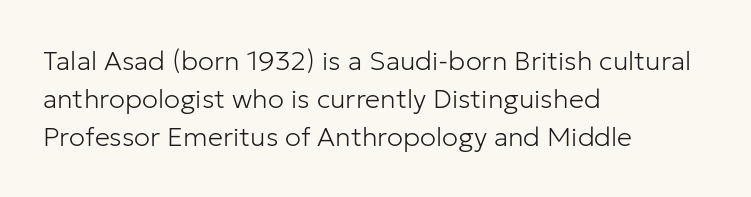
Short note: letters normally spaced. These lines are set flush left with a ragged right edge. The passage shown is not bold in any degree. Rows of type keep a routine distance in the vertical direction. This is the regular roman posture of the typeface.
